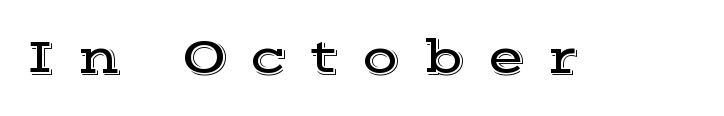
These lines were composed using upright roman letters. Here the designer chose a conventional face with non-uniform glyph widths. The words here are not underlined. In terms of letterform style, serifs are clearly present. Short note: letters widely spaced.
